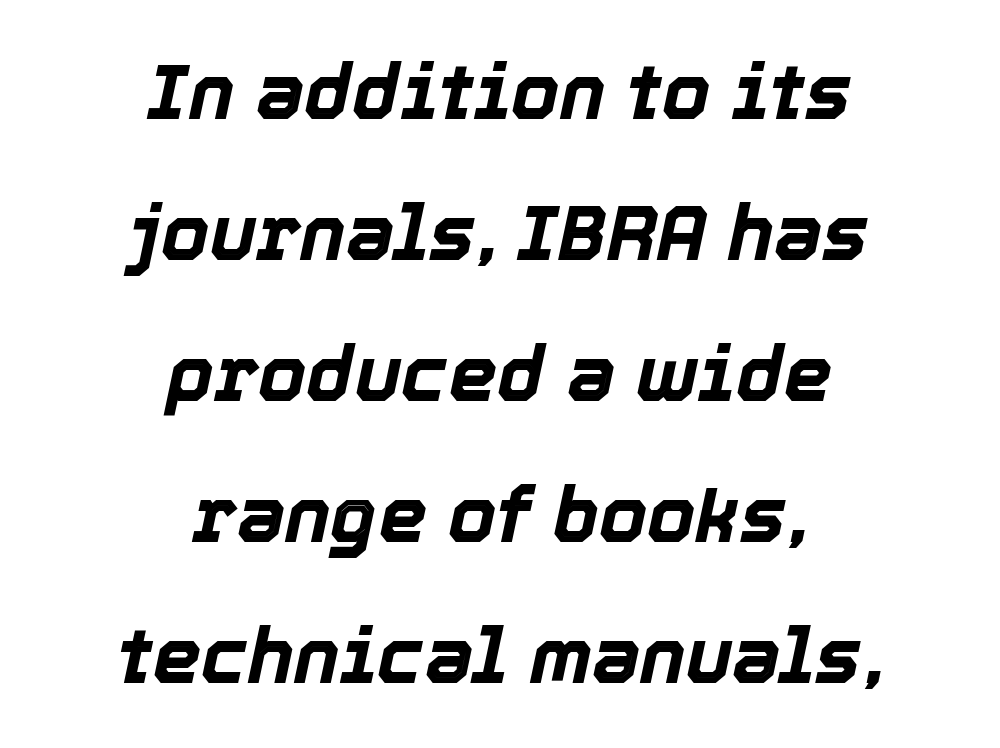
{"italic": "yes", "lean": "right", "slant_degrees": 12, "bold": "yes", "weight": "bold", "width": "normal", "x_height": "medium", "monospaced": "no", "underline": "no", "align": "center", "line_spacing_ratio": 1.83, "letter_spacing": "normal", "letter_spacing_em": 0.0, "glyph_px": 77}
